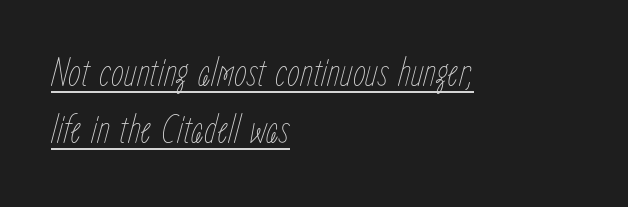
Q: Is the text bold? A: No.
Q: Is the text italic (slanted)? A: Yes, it leans right by about 15 degrees.
Q: Is the text underlined? A: Yes.
Q: How is the paragraph aligned? A: Left-aligned.
Q: Is the spacing between letters normal or unusually wide? A: Normal.
Q: Is the spacing between lines tight, normal or loose? A: Normal.
Q: Width (condensed, normal, or wide)? A: Condensed.
Q: Stroke contrast? A: Low.
Q: x-height? A: Medium.
Q: Monospaced? A: No.
